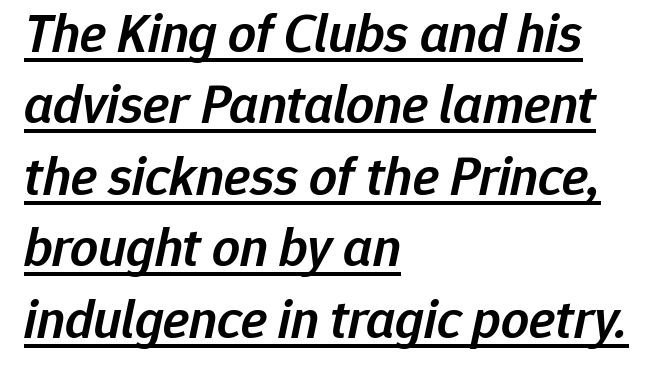
{"italic": "yes", "lean": "right", "slant_degrees": 12, "bold": "semi", "weight": "semibold", "width": "normal", "stroke_contrast": "low", "x_height": "medium", "monospaced": "no", "underline": "yes", "align": "left", "line_spacing": "normal", "line_spacing_ratio": 1.3, "letter_spacing": "normal", "letter_spacing_em": 0.0, "glyph_px": 55}
